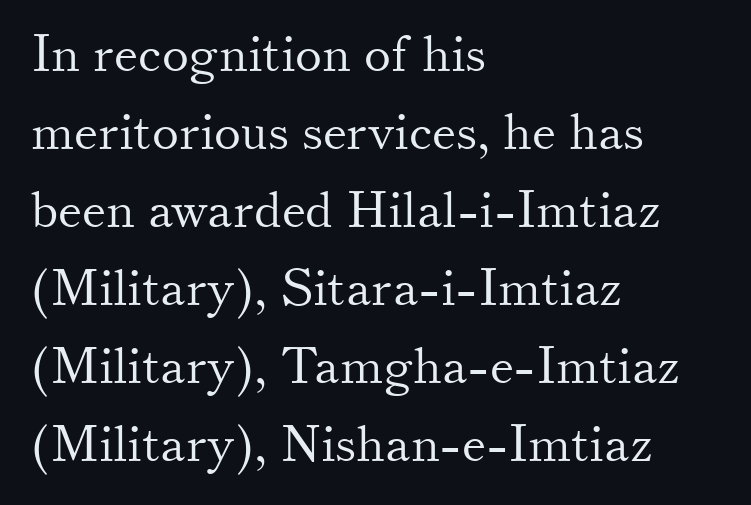
The image shows 51 px light serif type, upright; set left-aligned, normal line spacing (1.53x), normal letter spacing, not underlined; medium stroke contrast and a small x-height.
